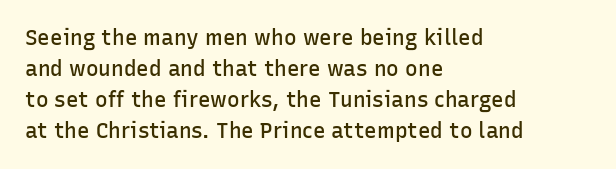
{"italic": "no", "bold": "semi", "underline": "no", "align": "left", "line_spacing": "normal", "line_spacing_ratio": 1.47, "letter_spacing": "normal", "letter_spacing_em": 0.0, "glyph_px": 21}
